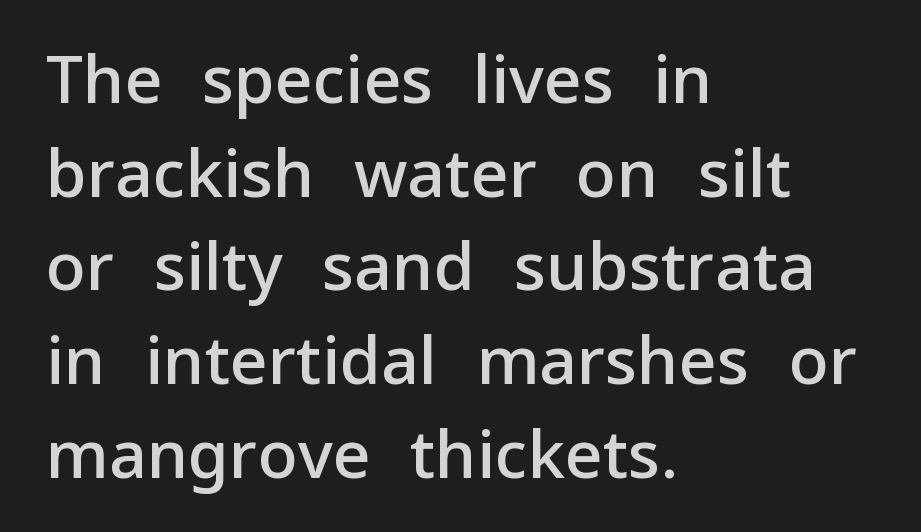
The image shows 66 px semibold sans-serif type, upright; set left-aligned, normal line spacing (1.42x), normal letter spacing, not underlined; low stroke contrast and a medium x-height.
